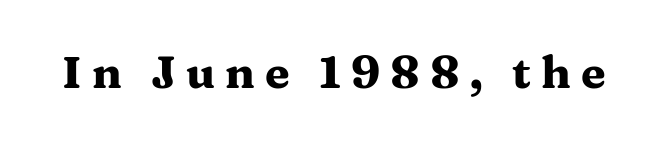
Q: Is the text bold? A: Yes.
Q: Is the text italic (slanted)? A: No, it is upright.
Q: Is the typeface a serif or a sans-serif typeface? A: Serif.
Q: Is the text underlined? A: No.
Q: Is the spacing between letters normal or unusually wide? A: Unusually wide.
Q: Width (condensed, normal, or wide)? A: Wide.
Q: Stroke contrast? A: Medium.
Q: x-height? A: Medium.
Q: Monospaced? A: No.
